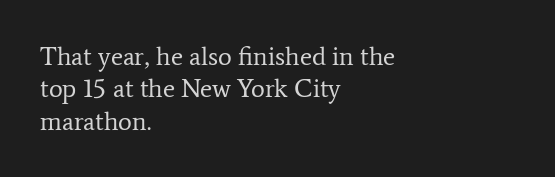
Q: Is the text bold? A: No.
Q: Is the text italic (slanted)? A: No, it is upright.
Q: Is the text underlined? A: No.
Q: How is the paragraph aligned? A: Left-aligned.
Q: Is the spacing between letters normal or unusually wide? A: Normal.
Q: Is the spacing between lines tight, normal or loose? A: Normal.
